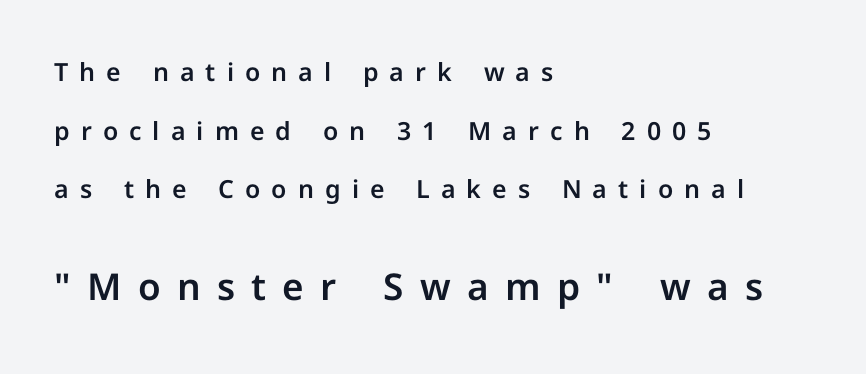
{"serif": "no", "italic": "no", "width": "normal", "stroke_contrast": "low", "x_height": "medium", "monospaced": "no", "underline": "no", "align": "left", "line_spacing": "loose", "line_spacing_ratio": 2.35, "letter_spacing": "wide", "letter_spacing_em": 0.44, "larger_block": "second", "size_ratio": 1.48, "glyph_px": 37}
